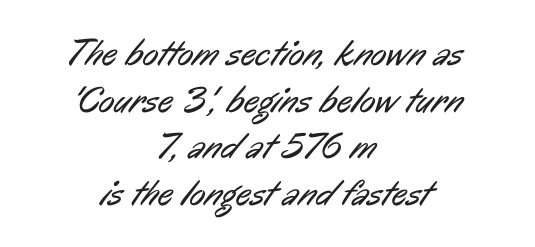
The image shows 37 px regular-weight, condensed sans-serif type; set centered, normal line spacing (1.26x), normal letter spacing, not underlined; low stroke contrast and a medium x-height.
